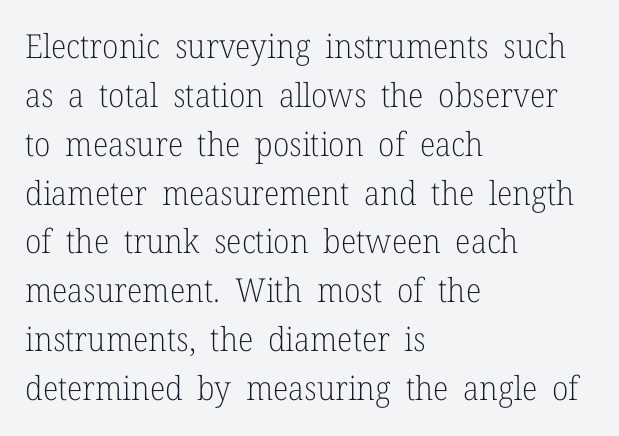
How are the letters spaced? Ordinarily, with no added tracking. You could not count columns in this text — the font is proportionally spaced. A light-to-regular cut is what we see here. Horizontally, the lines are justified to the leading edge only.
